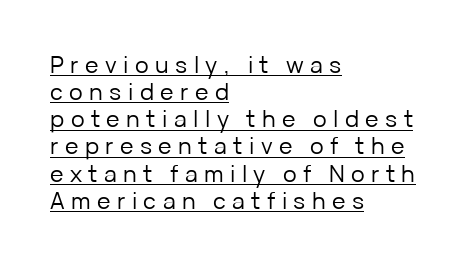
The image shows 23 px text type, upright; set left-aligned, line spacing 1.18x, unusually wide letter spacing (+0.28 em), underlined.
